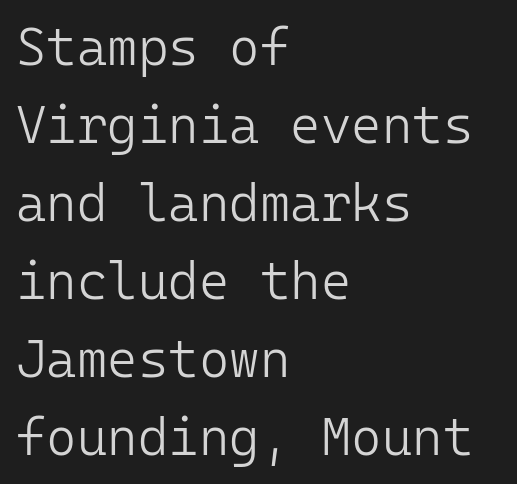
Q: Is the text bold? A: No.
Q: Is the text italic (slanted)? A: No, it is upright.
Q: Is the typeface a serif or a sans-serif typeface? A: Sans-serif.
Q: Is the text underlined? A: No.
Q: How is the paragraph aligned? A: Left-aligned.
Q: Is the spacing between letters normal or unusually wide? A: Normal.
Q: Is the spacing between lines tight, normal or loose? A: Normal.
Q: Width (condensed, normal, or wide)? A: Normal.
Q: Stroke contrast? A: Low.
Q: x-height? A: Medium.
Q: Monospaced? A: Yes.
